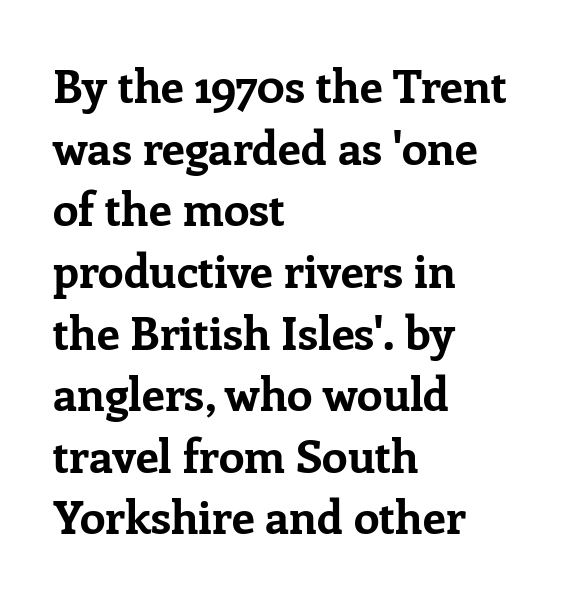
Q: Is the text bold? A: Yes.
Q: Is the text italic (slanted)? A: No, it is upright.
Q: Is the typeface a serif or a sans-serif typeface? A: Serif.
Q: Is the text underlined? A: No.
Q: How is the paragraph aligned? A: Left-aligned.
Q: Is the spacing between letters normal or unusually wide? A: Normal.
Q: Is the spacing between lines tight, normal or loose? A: Normal.
Q: Width (condensed, normal, or wide)? A: Normal.
Q: Stroke contrast? A: Low.
Q: x-height? A: Medium.
Q: Monospaced? A: No.
